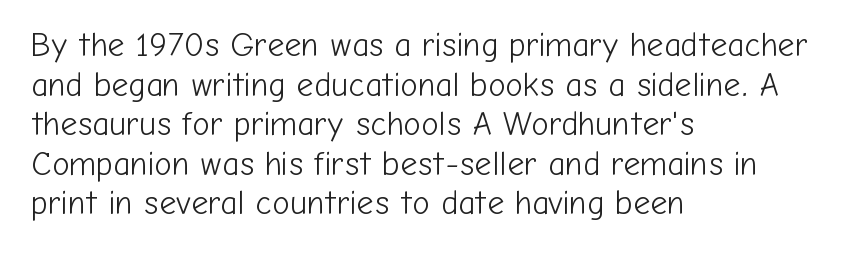
The type sits square on the baseline with zero lean. Short and long lines alike share a common starting point at left. Heaviness? Minimal to ordinary, like unemphasized prose. Regarding serifs, this sample does without them. Clear beneath every line of the passage.
